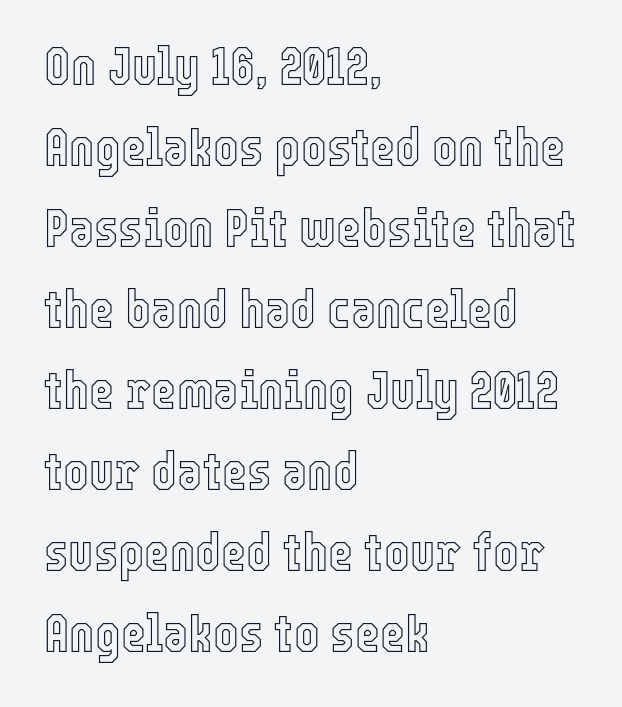
Q: Is the text italic (slanted)? A: No, it is upright.
Q: Is the text underlined? A: No.
Q: How is the paragraph aligned? A: Left-aligned.
Q: Is the spacing between letters normal or unusually wide? A: Normal.
Q: Is the spacing between lines tight, normal or loose? A: Normal.
Q: Width (condensed, normal, or wide)? A: Condensed.
Q: x-height? A: Medium.
Q: Monospaced? A: No.
